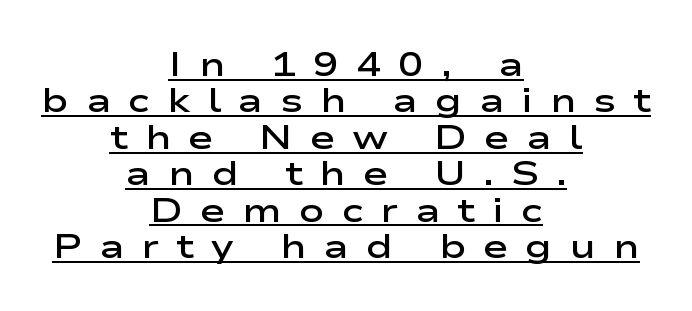
You can tell from the bare stems that sans-serif type was used. Character widths vary here, with narrow letters taking less room than wide ones. The letterforms stand isolated, each surrounded by extra space. In terms of posture, this sample is upright. Glance below the letters and you will spot a drawn line.
